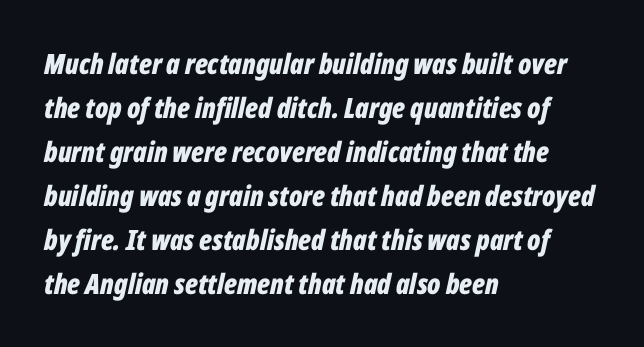
Q: Is the text bold? A: Yes.
Q: Is the text italic (slanted)? A: Yes, it leans right by about 12 degrees.
Q: Is the text underlined? A: No.
Q: How is the paragraph aligned? A: Left-aligned.
Q: Is the spacing between letters normal or unusually wide? A: Normal.
Q: Is the spacing between lines tight, normal or loose? A: Normal.
Q: Width (condensed, normal, or wide)? A: Condensed.
Q: Stroke contrast? A: Low.
Q: x-height? A: Medium.
Q: Monospaced? A: No.
